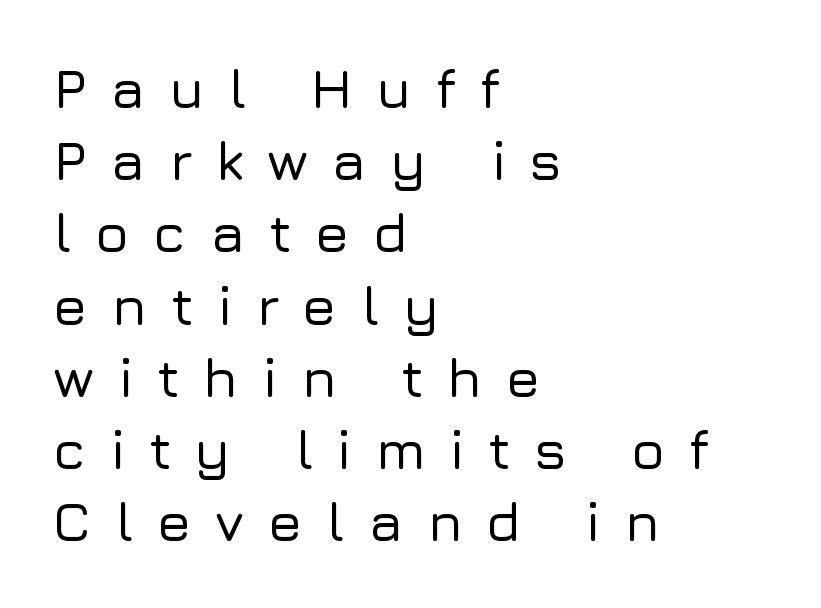
The designer went with a sans here, leaving each stem footless. The space between consecutive lines is moderate. This rendering uses left alignment, leaving the right contour irregular. Do the characters align in a grid? No, the font is proportional. This rendering widens character spacing well past its baseline value.
